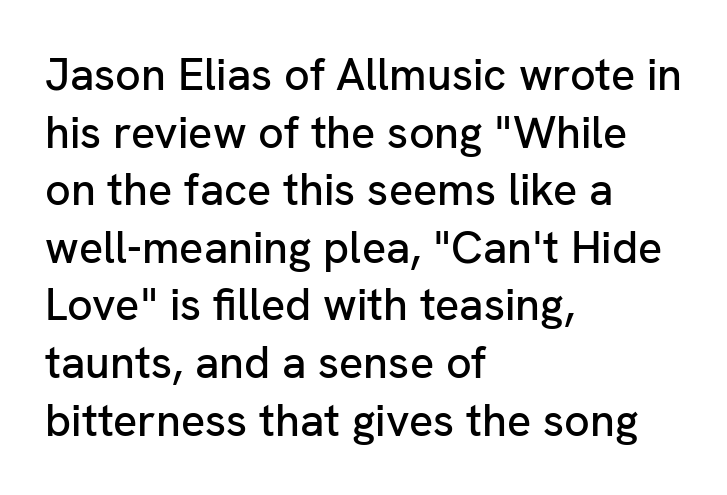
The image shows 45 px sans-serif type, upright; set left-aligned, normal line spacing (1.28x), normal letter spacing, not underlined; low stroke contrast and a medium x-height.
